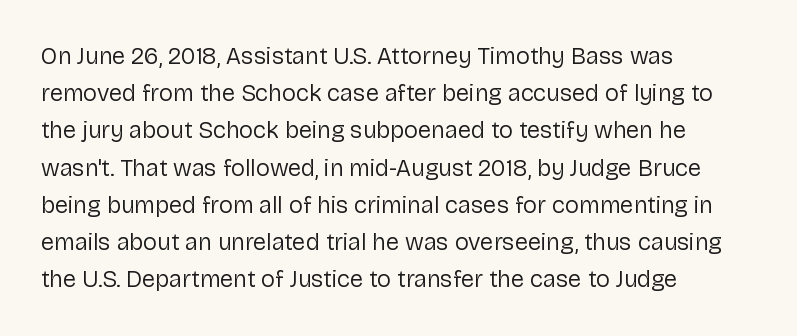
The image shows 24 px text type, upright; set left-aligned, normal line spacing (1.55x), normal letter spacing, not underlined.
